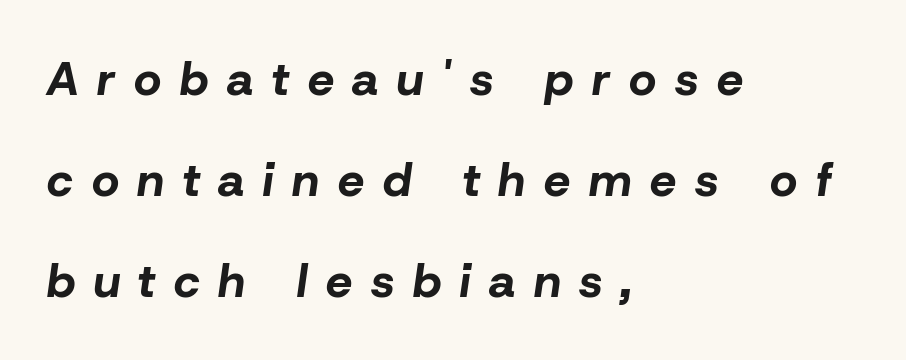
{"italic": "yes", "lean": "right", "slant_degrees": 8, "bold": "yes", "weight": "bold", "width": "normal", "stroke_contrast": "low", "x_height": "medium", "monospaced": "no", "underline": "no", "align": "left", "line_spacing": "loose", "line_spacing_ratio": 2.15, "letter_spacing": "wide", "letter_spacing_em": 0.4, "glyph_px": 47}
